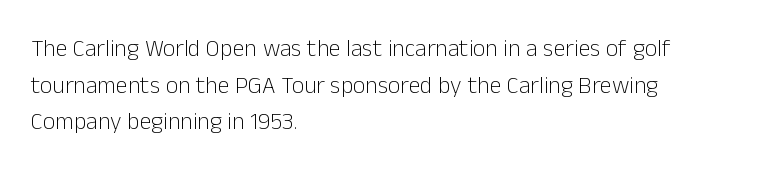
Q: Is the text bold? A: No.
Q: Is the text italic (slanted)? A: No, it is upright.
Q: Is the text underlined? A: No.
Q: How is the paragraph aligned? A: Left-aligned.
Q: Is the spacing between letters normal or unusually wide? A: Normal.
Q: Is the spacing between lines tight, normal or loose? A: Normal.
